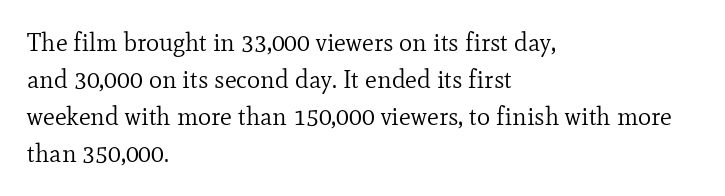
A typesetter would call this leading conventional body-copy spacing. Descender tails drop into unmarked territory. Visually the block forms a straight wall on the left and a jagged coastline on the right. Do the letters lean? They stand straight.
